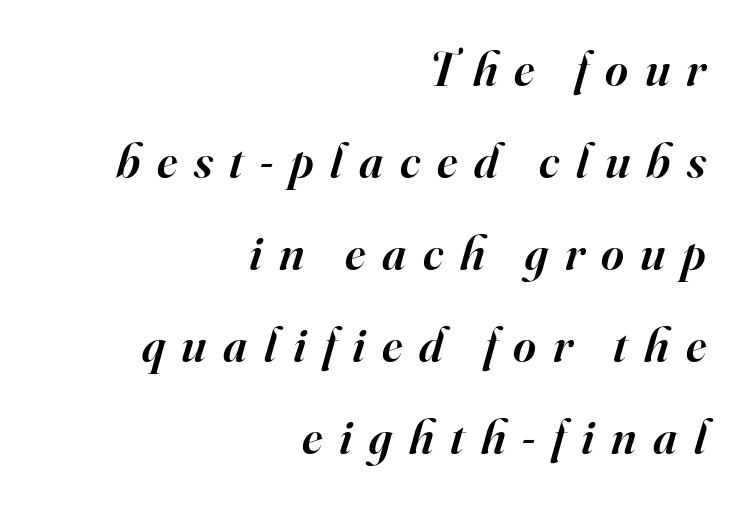
Q: Is the text bold? A: Semi-bold.
Q: Is the text italic (slanted)? A: Yes, it leans right by about 16 degrees.
Q: Is the typeface a serif or a sans-serif typeface? A: Serif.
Q: Is the text underlined? A: No.
Q: How is the paragraph aligned? A: Right-aligned.
Q: Is the spacing between letters normal or unusually wide? A: Unusually wide.
Q: Width (condensed, normal, or wide)? A: Normal.
Q: Stroke contrast? A: High.
Q: x-height? A: Small.
Q: Monospaced? A: No.
